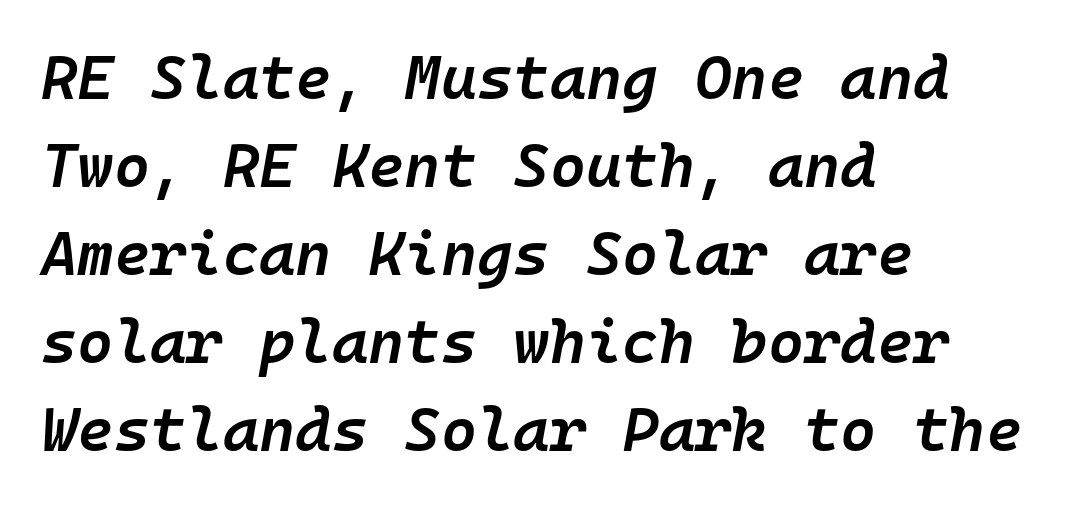
Q: Is the text bold? A: Semi-bold.
Q: Is the text italic (slanted)? A: Yes, it leans right by about 10 degrees.
Q: Is the text underlined? A: No.
Q: How is the paragraph aligned? A: Left-aligned.
Q: Is the spacing between letters normal or unusually wide? A: Normal.
Q: Is the spacing between lines tight, normal or loose? A: Normal.
Q: Width (condensed, normal, or wide)? A: Normal.
Q: Stroke contrast? A: Low.
Q: x-height? A: Medium.
Q: Monospaced? A: Yes.
